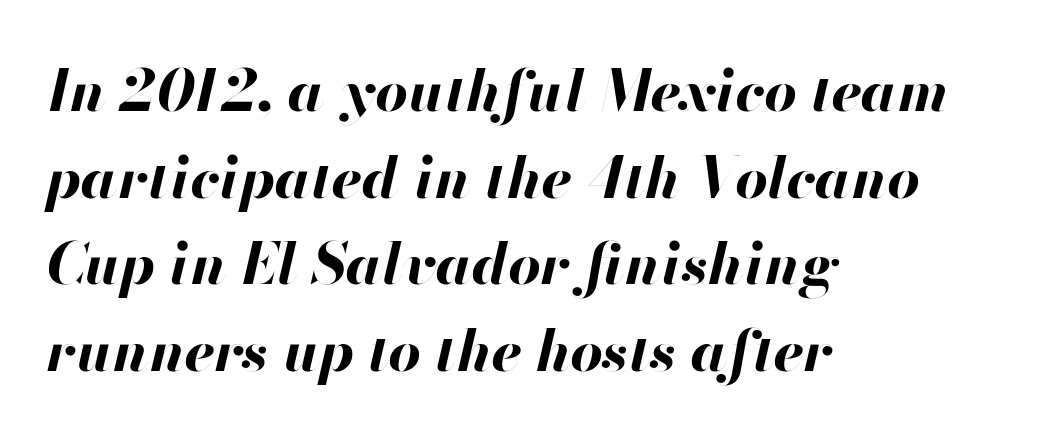
Q: Is the text bold? A: Yes.
Q: Is the text italic (slanted)? A: Yes, it leans right by about 13 degrees.
Q: Is the text underlined? A: No.
Q: How is the paragraph aligned? A: Left-aligned.
Q: Is the spacing between letters normal or unusually wide? A: Normal.
Q: Is the spacing between lines tight, normal or loose? A: Normal.
Q: Width (condensed, normal, or wide)? A: Normal.
Q: Stroke contrast? A: High.
Q: x-height? A: Small.
Q: Monospaced? A: No.
